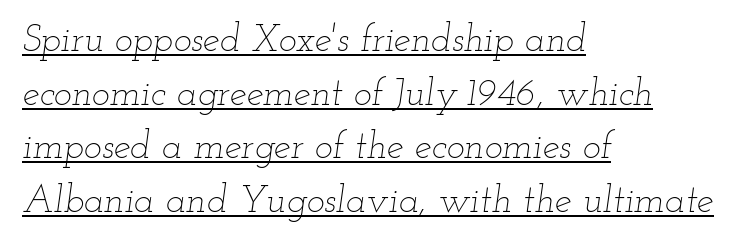
{"italic": "yes", "lean": "right", "slant_degrees": 12, "bold": "no", "weight": "thin", "width": "wide", "stroke_contrast": "low", "x_height": "small", "monospaced": "no", "underline": "yes", "align": "left", "line_spacing": "normal", "line_spacing_ratio": 1.41, "letter_spacing": "normal", "letter_spacing_em": 0.0, "glyph_px": 38}
